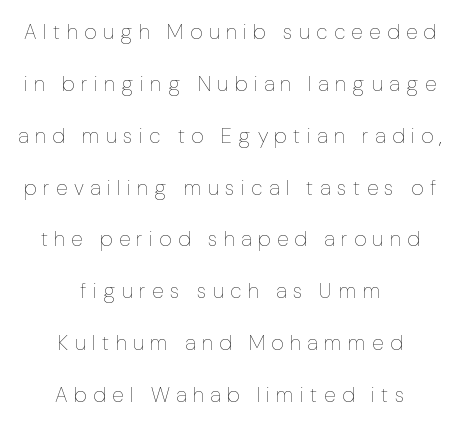
Q: Is the text bold? A: No.
Q: Is the text italic (slanted)? A: No, it is upright.
Q: Is the text underlined? A: No.
Q: How is the paragraph aligned? A: Centered.
Q: Is the spacing between letters normal or unusually wide? A: Unusually wide.
Q: Is the spacing between lines tight, normal or loose? A: Loose.
